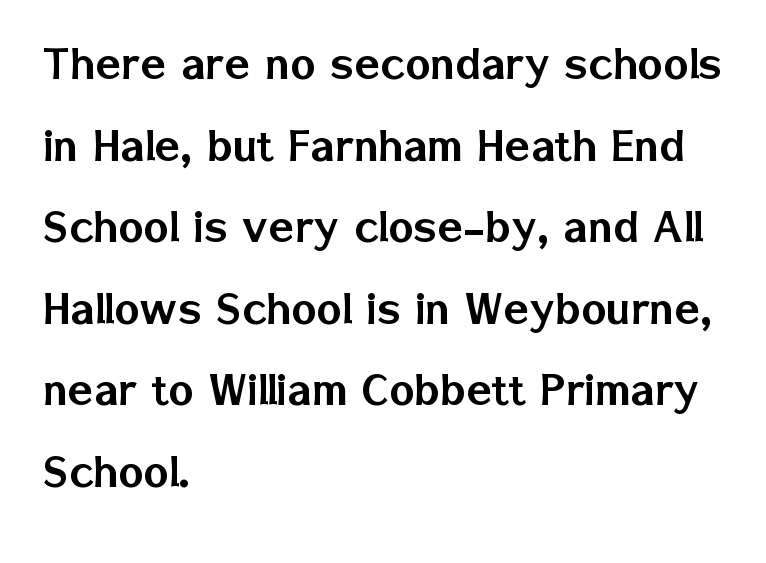
{"serif": "no", "italic": "no", "width": "normal", "stroke_contrast": "low", "x_height": "medium", "monospaced": "no", "underline": "no", "align": "left", "line_spacing": "normal", "line_spacing_ratio": 1.54, "letter_spacing": "normal", "letter_spacing_em": 0.0, "glyph_px": 53}
